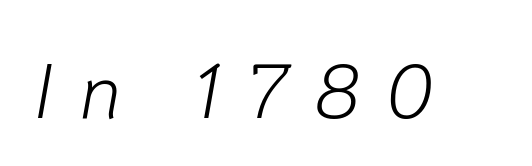
Check the space under the baseline: it is left empty. Do the characters align in a grid? No, the font is proportional. In terms of posture, this sample is oblique. Display-style spreading of the glyphs; the letterfit is very open. The letterforms sit at book weight or below.
